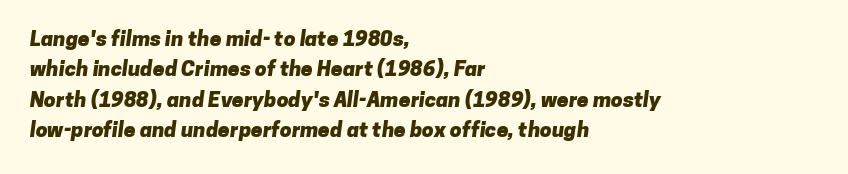
Q: Is the text bold? A: Yes.
Q: Is the text underlined? A: No.
Q: How is the paragraph aligned? A: Left-aligned.
Q: Is the spacing between letters normal or unusually wide? A: Normal.
Q: Is the spacing between lines tight, normal or loose? A: Normal.
